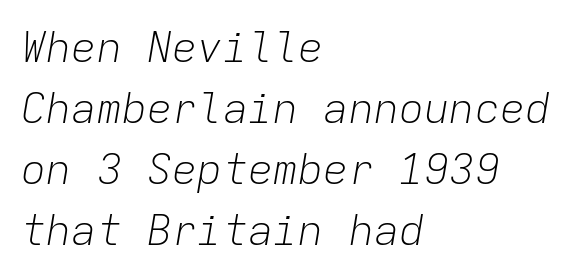
{"italic": "yes", "lean": "right", "slant_degrees": 9, "bold": "no", "weight": "light", "width": "normal", "stroke_contrast": "low", "x_height": "medium", "monospaced": "yes", "underline": "no", "align": "left", "line_spacing": "normal", "line_spacing_ratio": 1.45, "letter_spacing": "normal", "letter_spacing_em": 0.0, "glyph_px": 42}
